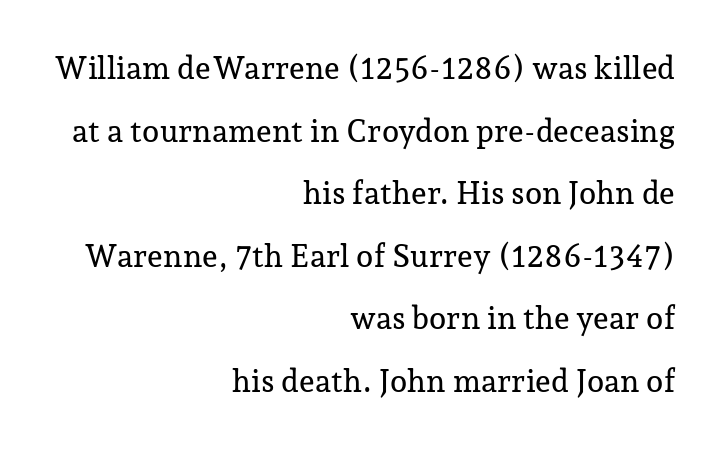
Regarding serifs, this sample has them. Clear beneath every line of the passage. Nobody touched the tracking dial on this one. The lettering holds an erect, upright posture throughout. Visually the block forms a straight wall on the right and a jagged coastline on the left.
